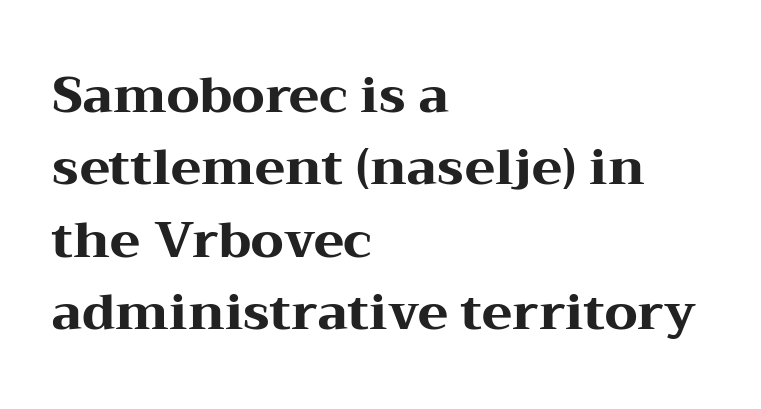
The image shows 50 px heavy, wide serif type, upright; set left-aligned, normal line spacing (1.45x), normal letter spacing, not underlined; medium stroke contrast and a medium x-height.
